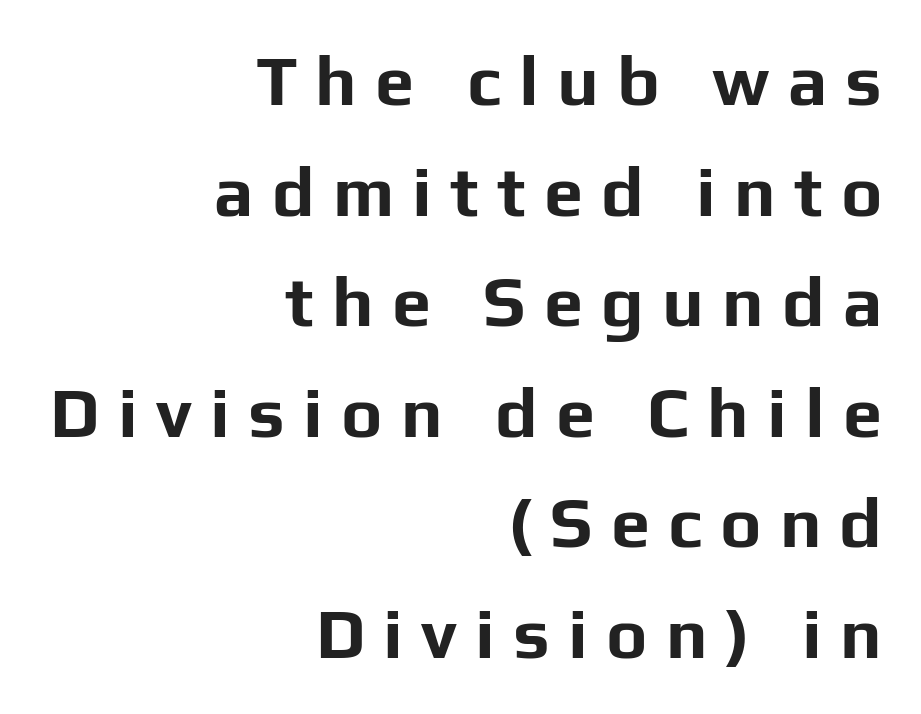
You can tell from the bare stems that sans-serif type was used. Italic? Not at all — the glyphs are vertical. The rendering uses a moderate line-height, typical for paragraphs. Students, this is bold: see how much ink each stroke carries. Underline: absent. A typesetter would call this proportional, since set widths differ per character.
